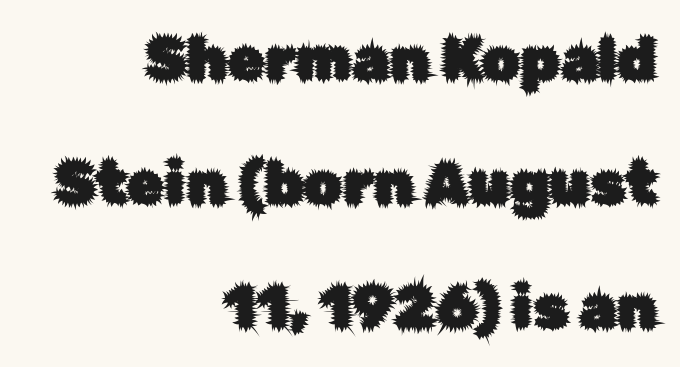
Q: Is the text italic (slanted)? A: No, it is upright.
Q: Is the typeface a serif or a sans-serif typeface? A: Sans-serif.
Q: Is the text underlined? A: No.
Q: How is the paragraph aligned? A: Right-aligned.
Q: Is the spacing between letters normal or unusually wide? A: Normal.
Q: Is the spacing between lines tight, normal or loose? A: Loose.
Q: Width (condensed, normal, or wide)? A: Normal.
Q: Stroke contrast? A: Low.
Q: x-height? A: Medium.
Q: Monospaced? A: No.
